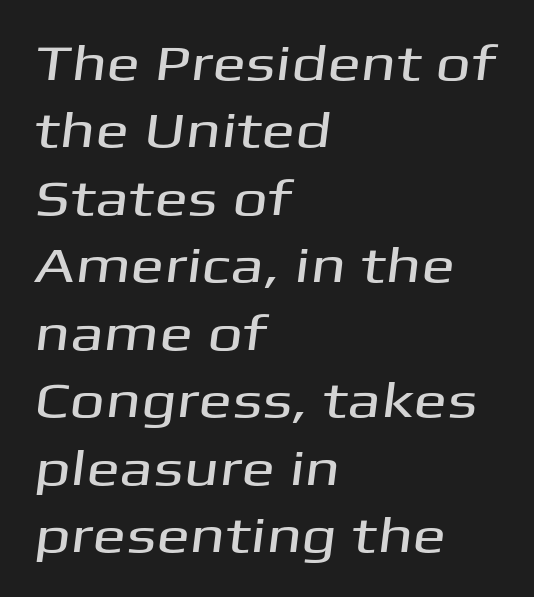
Q: Is the typeface a serif or a sans-serif typeface? A: Sans-serif.
Q: Is the text underlined? A: No.
Q: How is the paragraph aligned? A: Left-aligned.
Q: Is the spacing between letters normal or unusually wide? A: Normal.
Q: Is the spacing between lines tight, normal or loose? A: Normal.
Q: Width (condensed, normal, or wide)? A: Wide.
Q: Stroke contrast? A: Medium.
Q: x-height? A: Medium.
Q: Monospaced? A: No.
